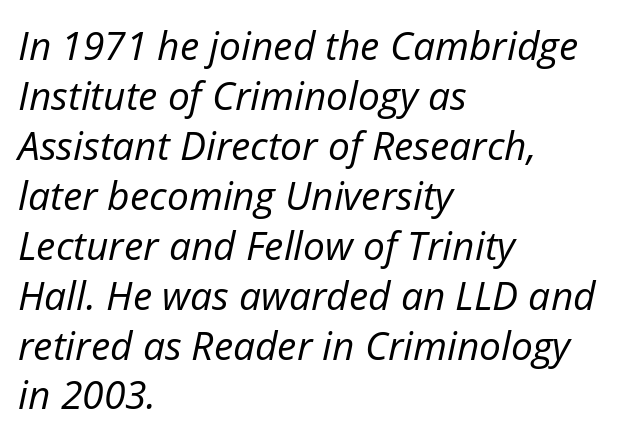
{"italic": "yes", "lean": "right", "slant_degrees": 12, "bold": "no", "weight": "regular", "width": "normal", "stroke_contrast": "low", "x_height": "medium", "monospaced": "no", "underline": "no", "align": "left", "line_spacing": "normal", "line_spacing_ratio": 1.28, "letter_spacing": "normal", "letter_spacing_em": 0.0, "glyph_px": 39}
